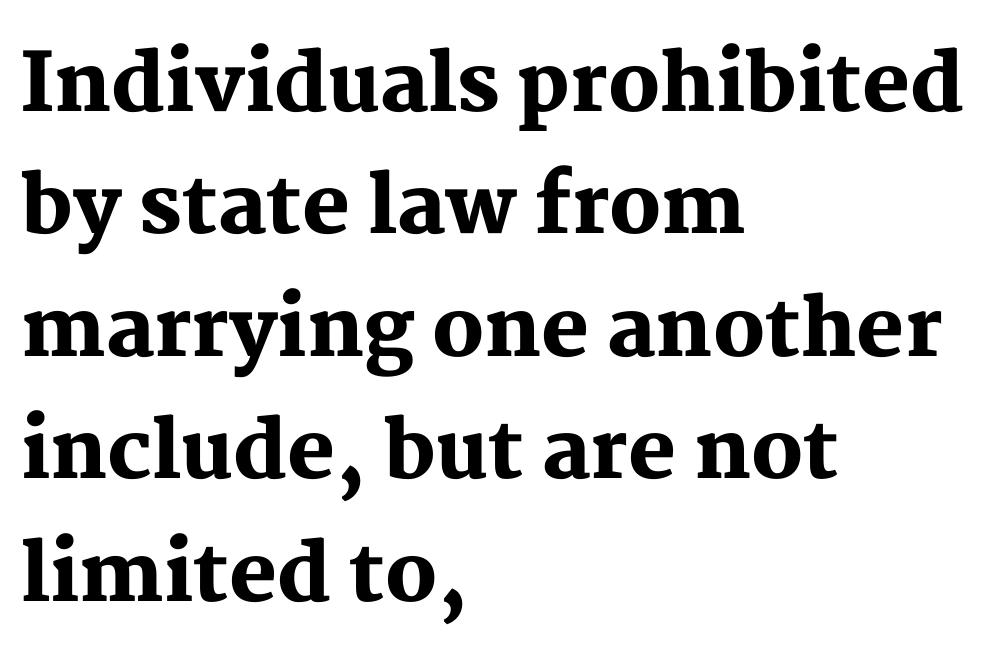
{"serif": "yes", "italic": "no", "bold": "yes", "weight": "heavy", "width": "normal", "stroke_contrast": "medium", "x_height": "medium", "monospaced": "no", "underline": "no", "align": "left", "line_spacing": "normal", "line_spacing_ratio": 1.53, "letter_spacing": "normal", "letter_spacing_em": 0.0, "glyph_px": 80}
